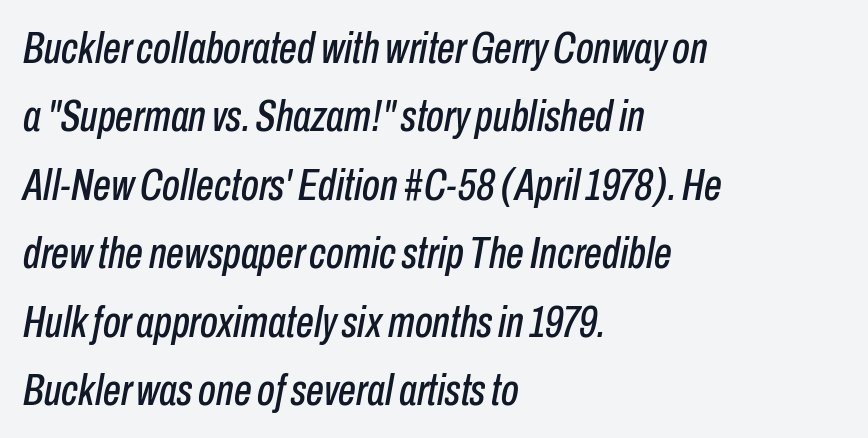
Q: Is the text italic (slanted)? A: Yes, it leans right by about 10 degrees.
Q: Is the text underlined? A: No.
Q: How is the paragraph aligned? A: Left-aligned.
Q: Is the spacing between letters normal or unusually wide? A: Normal.
Q: Is the spacing between lines tight, normal or loose? A: Normal.
Q: Width (condensed, normal, or wide)? A: Condensed.
Q: Stroke contrast? A: Low.
Q: x-height? A: Medium.
Q: Monospaced? A: No.
